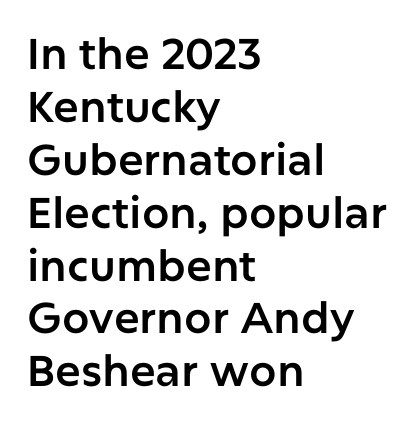
{"serif": "no", "italic": "no", "width": "normal", "stroke_contrast": "low", "x_height": "medium", "monospaced": "no", "underline": "no", "align": "left", "line_spacing_ratio": 1.23, "letter_spacing": "normal", "letter_spacing_em": 0.0, "glyph_px": 43}
